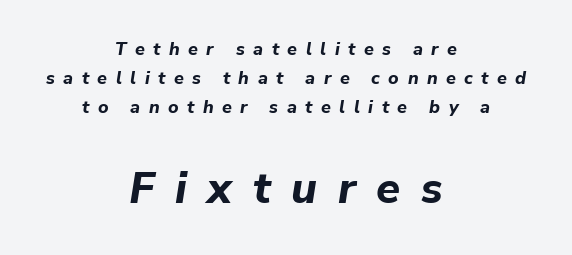
Clear beneath every line of the passage. Thick stems and heavy bowls — unmistakably bold. Vertically, the passage feels balanced, rows spaced as you'd expect. Between these two stacked blocks, the lower one wins on size. These lines stack symmetrically, like a column narrowing and widening about its center. The passage shown is typed in a proportional face where columns would drift.
